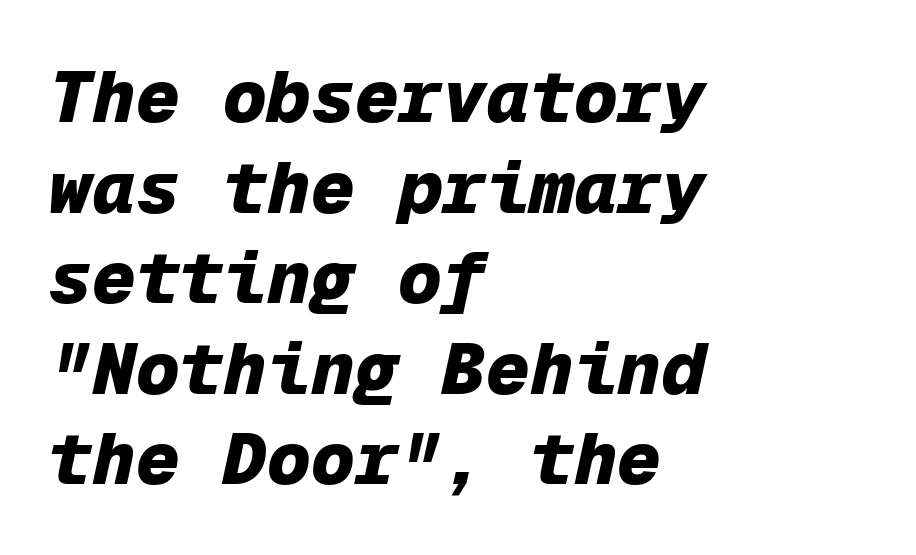
The image shows 73 px heavy type, italic (leaning right), monospaced; set left-aligned, line spacing 1.24x, normal letter spacing, not underlined; low stroke contrast and a medium x-height.
